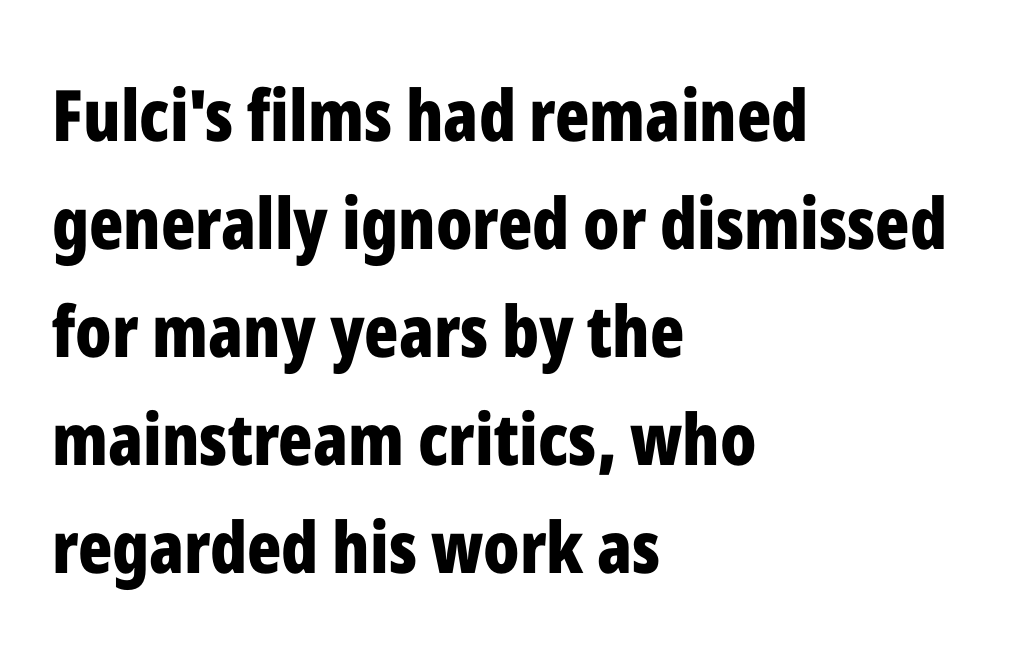
The image shows 71 px bold, condensed sans-serif type, upright; set left-aligned, normal line spacing (1.52x), normal letter spacing, not underlined; low stroke contrast and a medium x-height.
